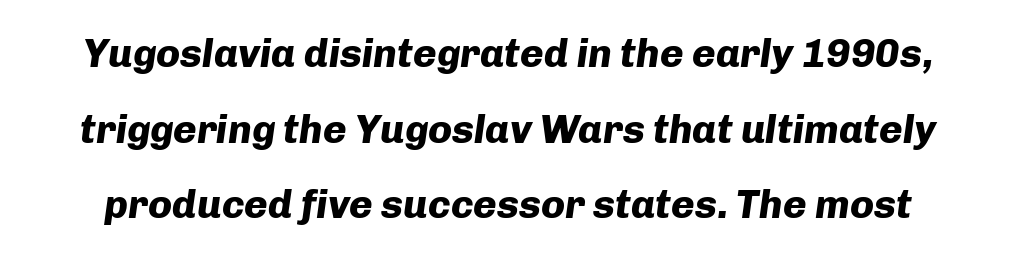
Compared with typical body copy, the letter spacing here is the same. The passage shown is emphatically bold. The letters advance in unequal steps, a hallmark of proportional type. The specimen reads as italic at a glance. Underline: absent.
